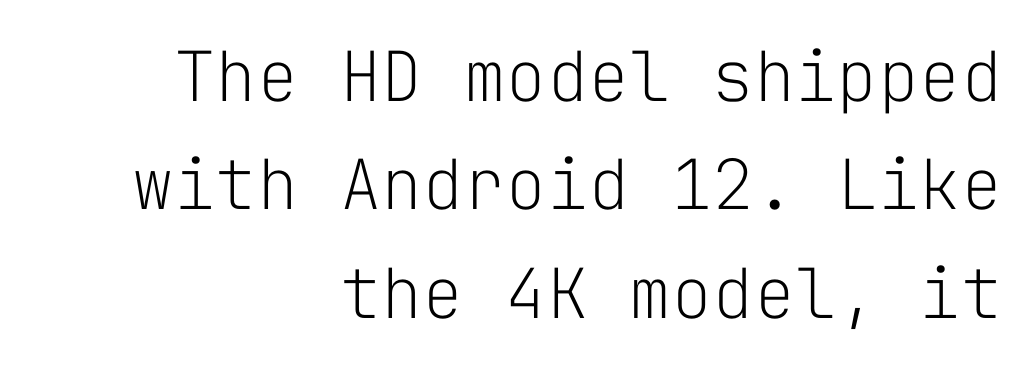
This is roman type, the default non-slanted kind. Unmarked baselines from the first word to the last. The horizontal fit of the characters is conventional and even. Every character here occupies the same horizontal width, giving the sample a typewriter-like rhythm.
